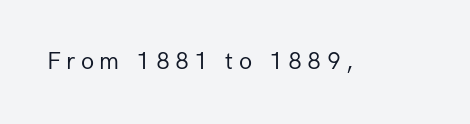
The image shows 24 px text type, upright; set unusually wide letter spacing (+0.22 em), not underlined.
